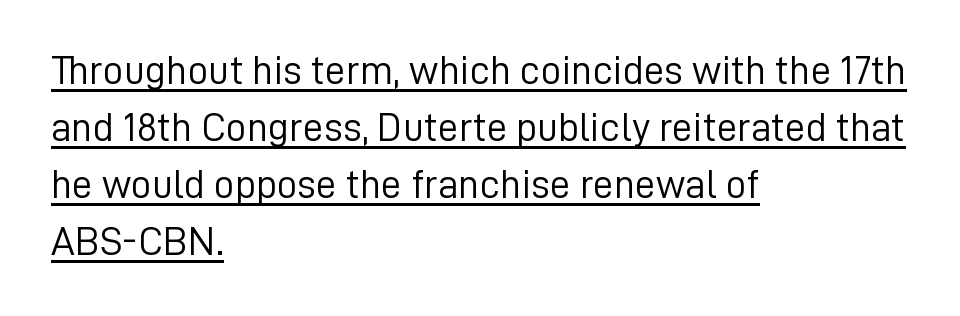
The line-height multiplier appears to be the usual default. The font sits on the lighter half of the weight spectrum, regular included. This rendering employs a face without finishing strokes, i.e., a sans-serif. Caption: lettering with a line underneath.
